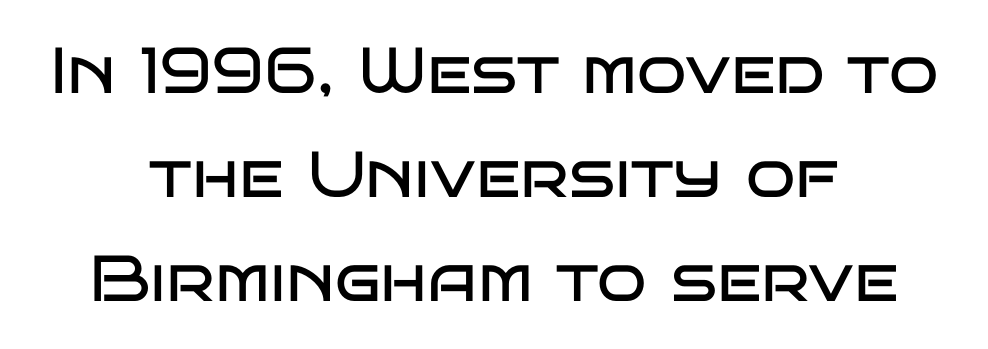
Q: Is the text bold? A: No.
Q: Is the text italic (slanted)? A: No, it is upright.
Q: Is the typeface a serif or a sans-serif typeface? A: Sans-serif.
Q: Is the text underlined? A: No.
Q: How is the paragraph aligned? A: Centered.
Q: Is the spacing between letters normal or unusually wide? A: Normal.
Q: Is the spacing between lines tight, normal or loose? A: Normal.
Q: Width (condensed, normal, or wide)? A: Wide.
Q: Stroke contrast? A: Low.
Q: x-height? A: Large.
Q: Monospaced? A: No.
